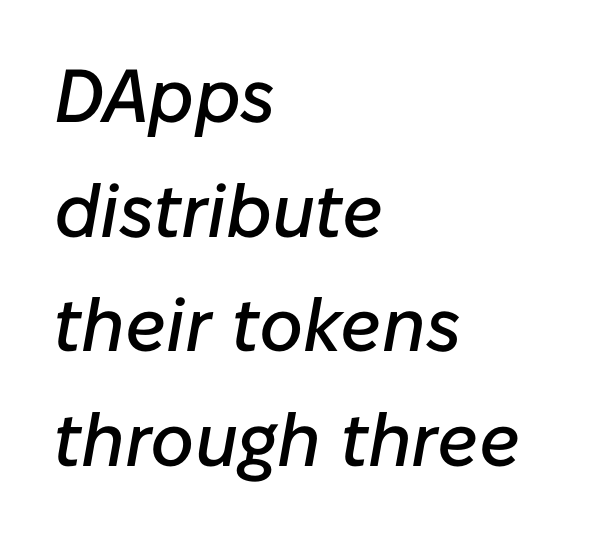
Q: Is the text italic (slanted)? A: Yes, it leans right by about 10 degrees.
Q: Is the text underlined? A: No.
Q: How is the paragraph aligned? A: Left-aligned.
Q: Is the spacing between letters normal or unusually wide? A: Normal.
Q: Is the spacing between lines tight, normal or loose? A: Normal.
Q: Width (condensed, normal, or wide)? A: Normal.
Q: Stroke contrast? A: Low.
Q: x-height? A: Medium.
Q: Monospaced? A: No.
